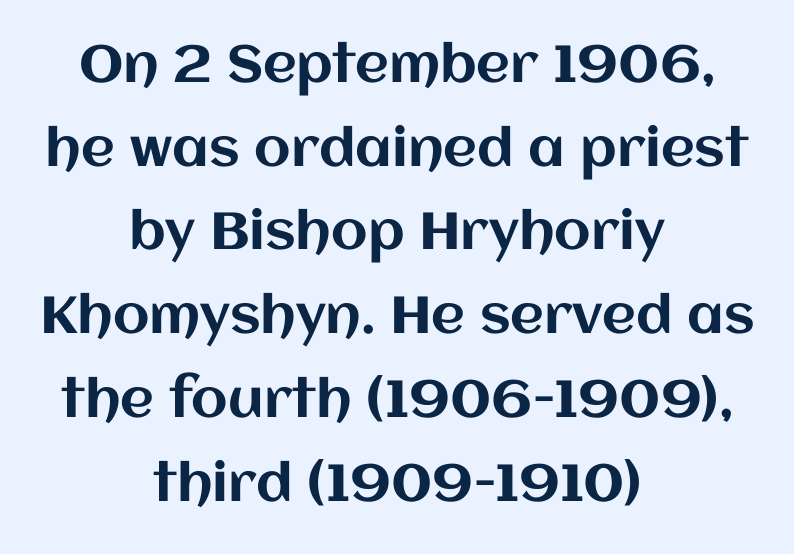
{"italic": "no", "width": "normal", "stroke_contrast": "medium", "x_height": "large", "monospaced": "no", "underline": "no", "align": "center", "line_spacing": "normal", "line_spacing_ratio": 1.61, "letter_spacing": "normal", "letter_spacing_em": 0.0, "glyph_px": 52}
